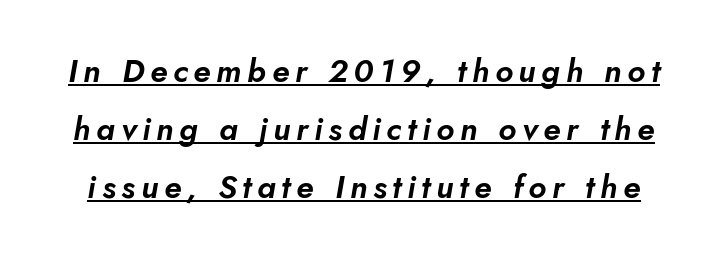
Q: Is the text italic (slanted)? A: Yes, it leans right by about 5 degrees.
Q: Is the text underlined? A: Yes.
Q: Width (condensed, normal, or wide)? A: Normal.
Q: Stroke contrast? A: Low.
Q: x-height? A: Small.
Q: Monospaced? A: No.
